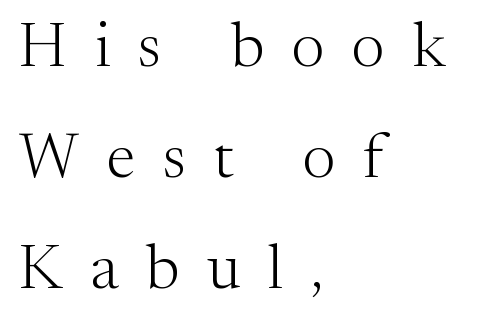
Q: Is the text bold? A: No.
Q: Is the text italic (slanted)? A: No, it is upright.
Q: Is the typeface a serif or a sans-serif typeface? A: Serif.
Q: Is the text underlined? A: No.
Q: How is the paragraph aligned? A: Left-aligned.
Q: Is the spacing between letters normal or unusually wide? A: Unusually wide.
Q: Width (condensed, normal, or wide)? A: Normal.
Q: Stroke contrast? A: Medium.
Q: x-height? A: Medium.
Q: Monospaced? A: No.
